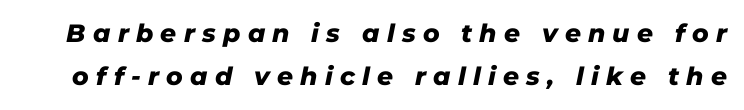
{"italic": "yes", "lean": "right", "slant_degrees": 11, "bold": "yes", "underline": "no", "line_spacing_ratio": 1.73, "letter_spacing": "wide", "letter_spacing_em": 0.29, "glyph_px": 25}
